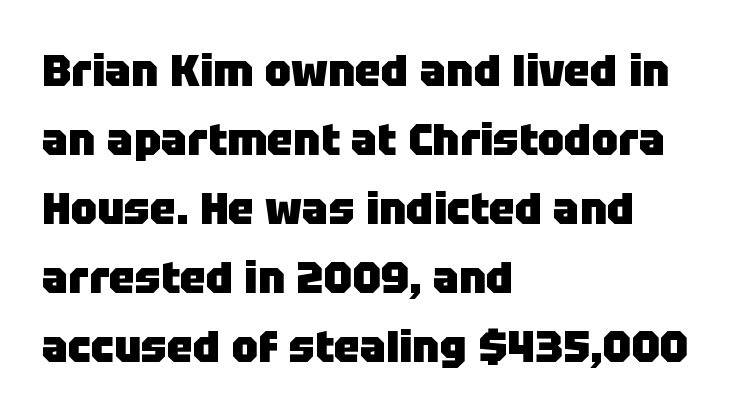
Q: Is the text bold? A: Yes.
Q: Is the text italic (slanted)? A: No, it is upright.
Q: Is the typeface a serif or a sans-serif typeface? A: Sans-serif.
Q: Is the text underlined? A: No.
Q: How is the paragraph aligned? A: Left-aligned.
Q: Is the spacing between letters normal or unusually wide? A: Normal.
Q: Is the spacing between lines tight, normal or loose? A: Normal.
Q: Width (condensed, normal, or wide)? A: Normal.
Q: Stroke contrast? A: Low.
Q: x-height? A: Large.
Q: Monospaced? A: No.
